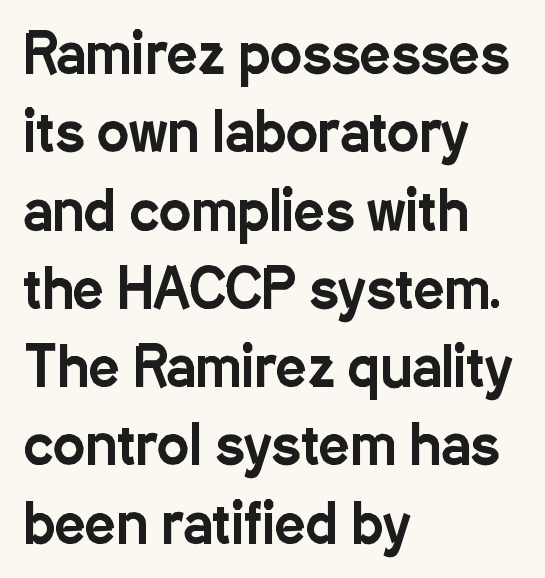
The image shows 54 px condensed sans-serif type, upright; set left-aligned, normal line spacing (1.45x), normal letter spacing, not underlined; low stroke contrast and a medium x-height.
